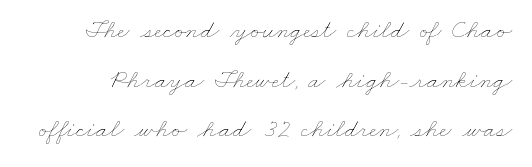
Q: Is the text bold? A: No.
Q: Is the text underlined? A: No.
Q: Is the spacing between letters normal or unusually wide? A: Normal.
Q: Is the spacing between lines tight, normal or loose? A: Loose.
